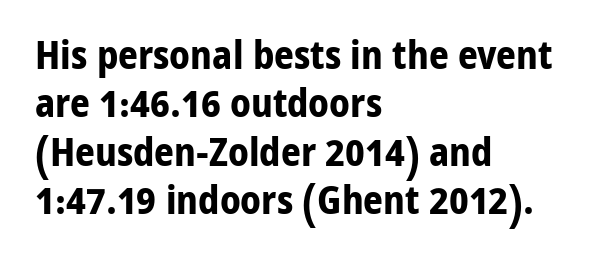
{"serif": "no", "italic": "no", "bold": "yes", "weight": "bold", "width": "normal", "stroke_contrast": "low", "x_height": "medium", "monospaced": "no", "underline": "no", "align": "left", "line_spacing_ratio": 1.24, "letter_spacing": "normal", "letter_spacing_em": 0.0, "glyph_px": 39}
